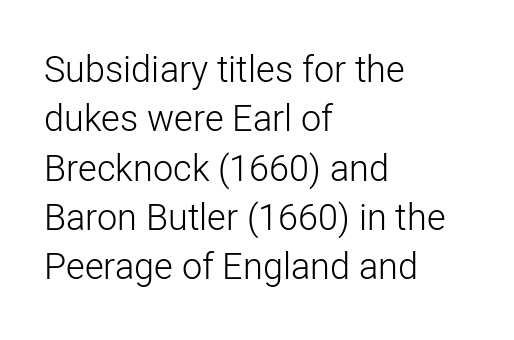
The image shows 36 px light sans-serif type, upright; set left-aligned, normal line spacing (1.37x), normal letter spacing, not underlined; low stroke contrast and a medium x-height.
